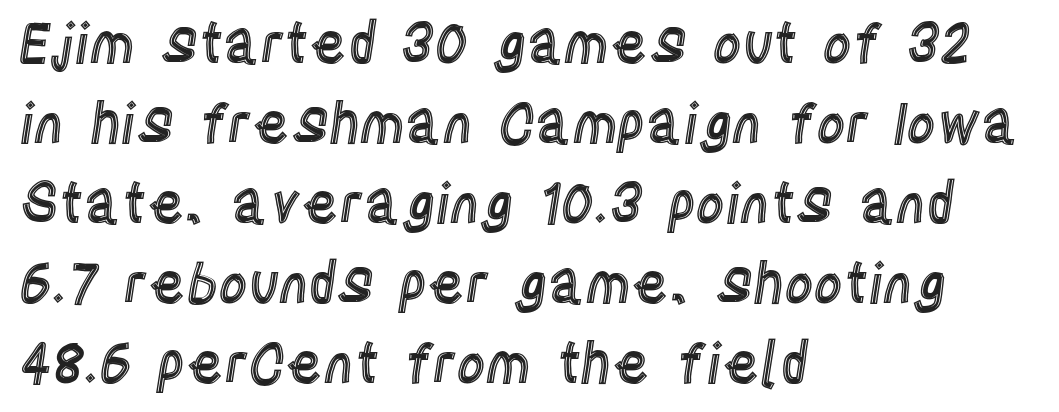
The image shows 56 px condensed type; set left-aligned, normal line spacing (1.43x), normal letter spacing, not underlined; a large x-height.
